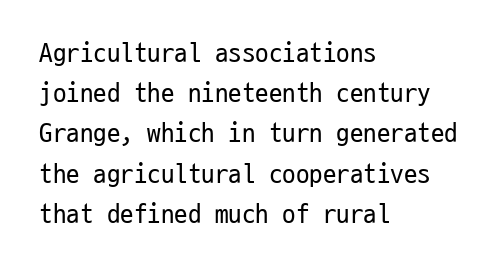
The image shows 27 px text type, upright; set left-aligned, normal line spacing (1.49x), normal letter spacing, not underlined.
